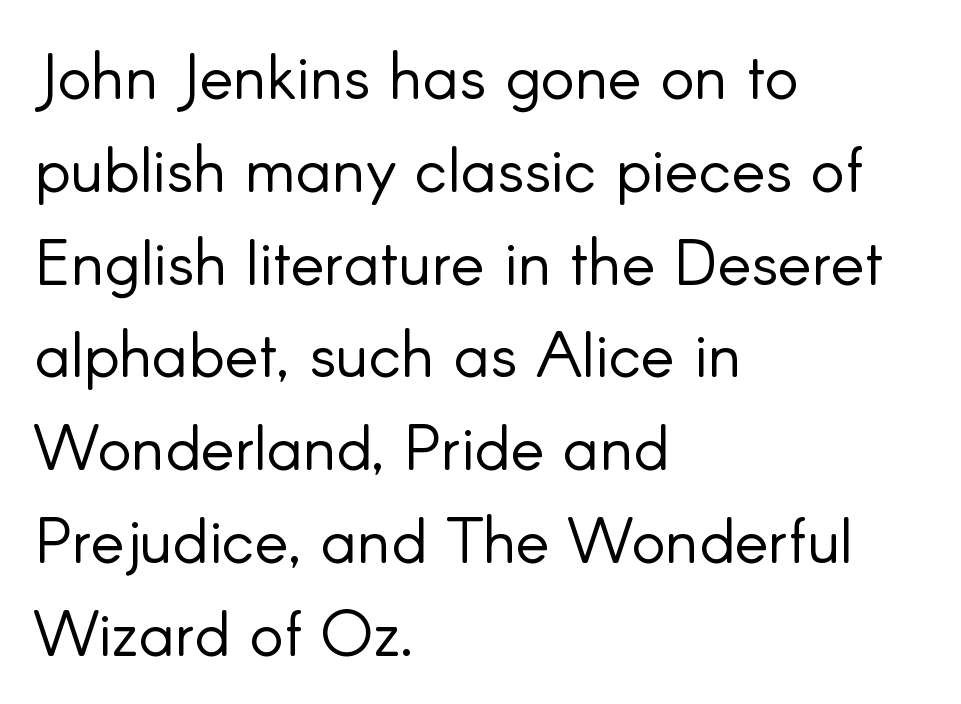
The image shows 64 px light sans-serif type, upright; set left-aligned, normal line spacing (1.45x), normal letter spacing, not underlined; low stroke contrast and a small x-height.
